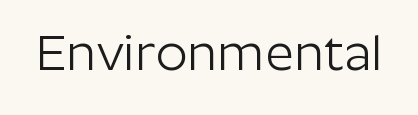
{"serif": "no", "italic": "no", "bold": "no", "weight": "light", "width": "normal", "stroke_contrast": "low", "x_height": "medium", "monospaced": "no", "underline": "no", "letter_spacing": "normal", "letter_spacing_em": 0.0, "glyph_px": 50}
